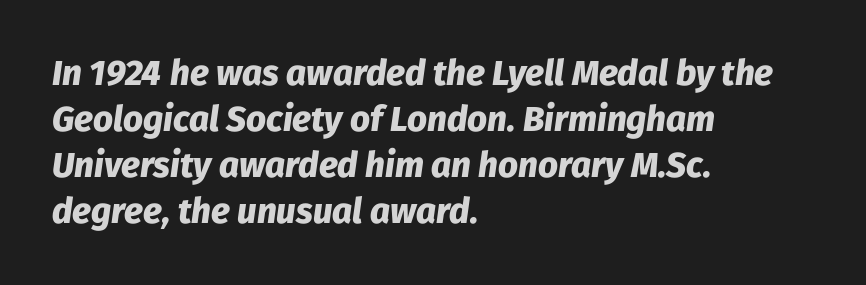
This block has exactly the height ordinary leading produces. Is the type bold? Yes — the strokes are clearly thick and heavy. Varying glyph widths throughout — classic text-font behaviour. Each row of text sits above clean, open space. The paragraph has a hard left edge and a soft right edge.
